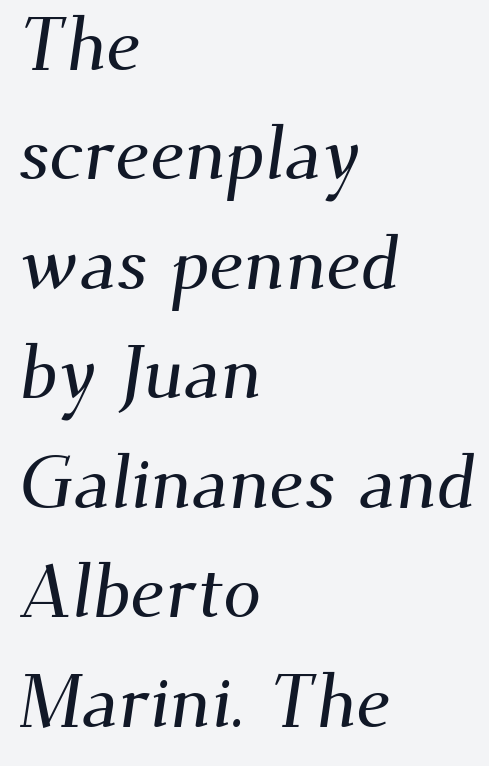
The image shows 76 px serif type; set left-aligned, normal line spacing (1.44x), normal letter spacing, not underlined; medium stroke contrast and a small x-height.
